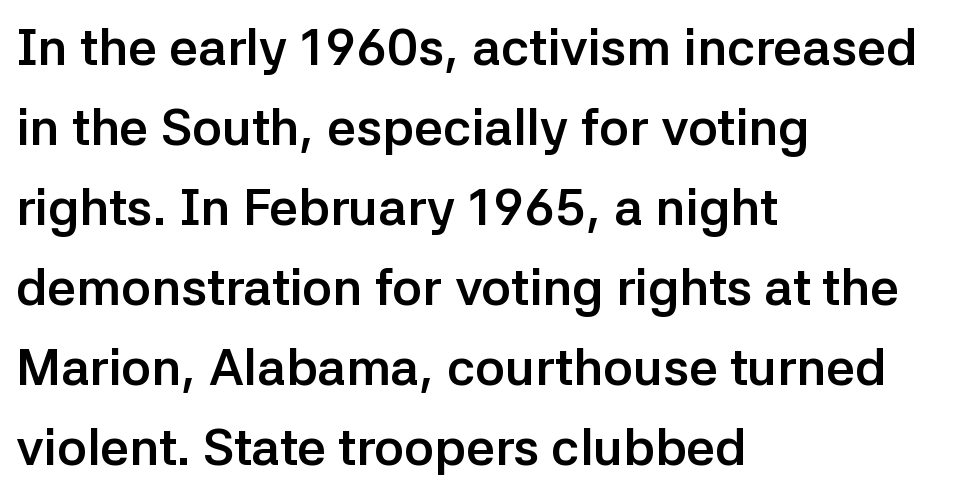
{"serif": "no", "italic": "no", "bold": "yes", "weight": "semibold", "width": "normal", "stroke_contrast": "low", "x_height": "medium", "monospaced": "no", "underline": "no", "align": "left", "line_spacing": "normal", "line_spacing_ratio": 1.57, "letter_spacing": "normal", "letter_spacing_em": 0.0, "glyph_px": 51}
